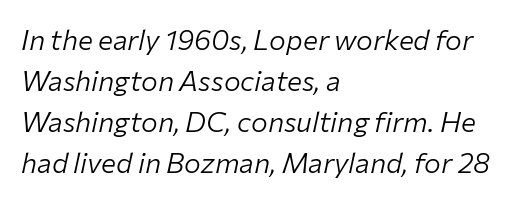
{"italic": "yes", "lean": "right", "slant_degrees": 12, "bold": "no", "weight": "light", "width": "normal", "stroke_contrast": "low", "x_height": "medium", "monospaced": "no", "underline": "no", "align": "left", "line_spacing": "normal", "line_spacing_ratio": 1.46, "letter_spacing": "normal", "letter_spacing_em": 0.0, "glyph_px": 28}
